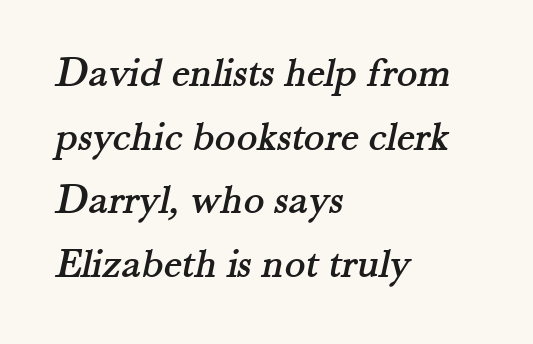
{"serif": "yes", "width": "normal", "stroke_contrast": "medium", "x_height": "small", "monospaced": "no", "underline": "no", "align": "left", "line_spacing": "normal", "line_spacing_ratio": 1.48, "letter_spacing": "normal", "letter_spacing_em": 0.0, "glyph_px": 43}
